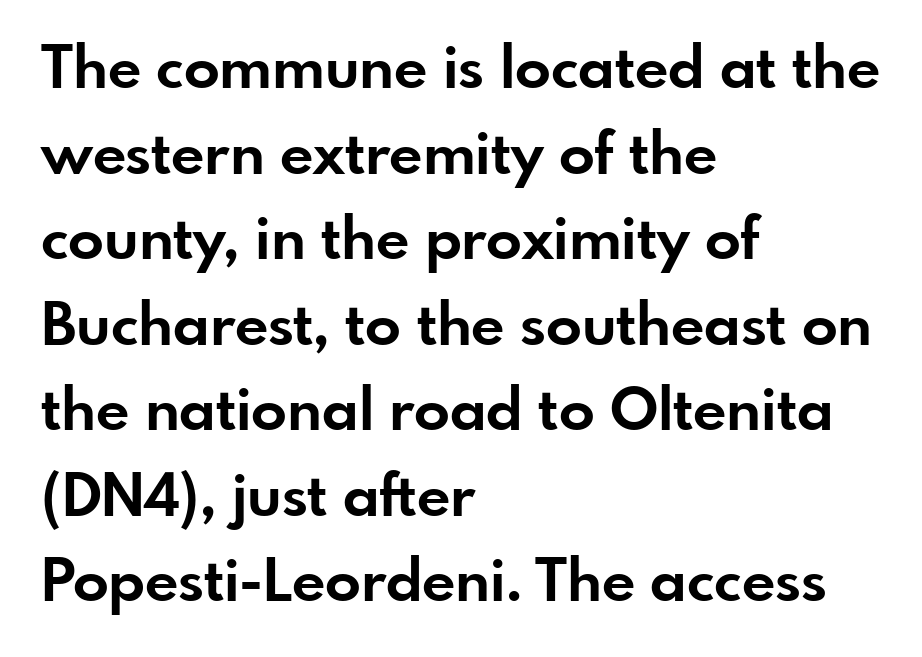
{"serif": "no", "italic": "no", "bold": "yes", "weight": "bold", "width": "normal", "stroke_contrast": "low", "x_height": "small", "monospaced": "no", "underline": "no", "align": "left", "line_spacing": "normal", "line_spacing_ratio": 1.45, "letter_spacing": "normal", "letter_spacing_em": 0.0, "glyph_px": 59}
